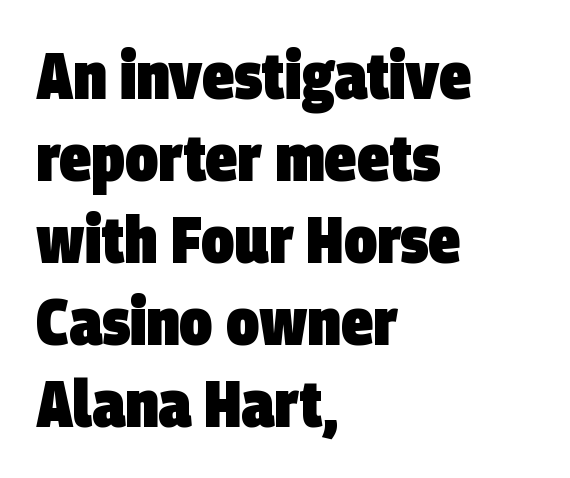
Rows of type keep a routine distance in the vertical direction. Letterform terminals end flat and unadorned throughout the passage. The glyphs have the mass of a bold cut. Any mark beneath the type? The region is blank.
